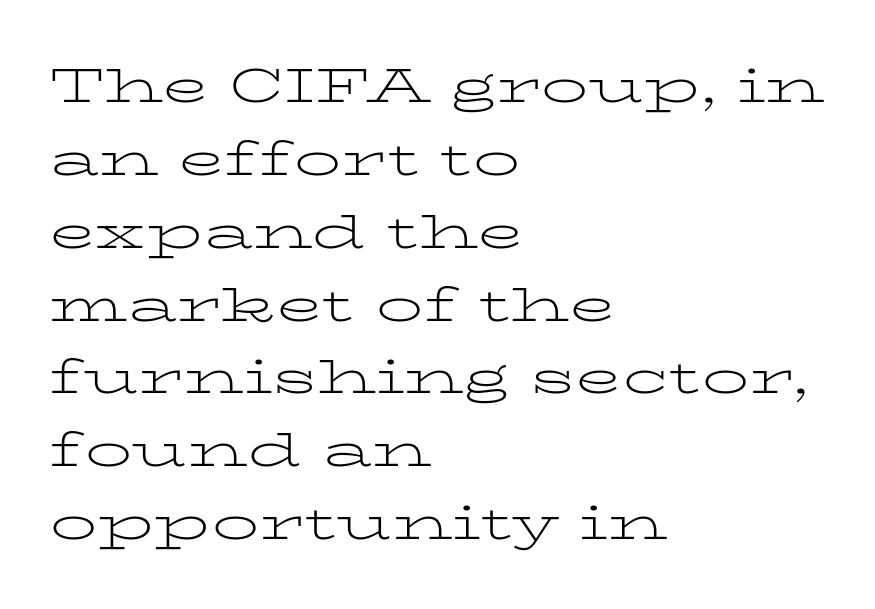
Leading: standard. Where is the straight margin? On the left. The passage shown is typed in a proportional face where columns would drift. Letters rest on an invisible, unmarked baseline. The passage shown is typeset with a serif family.
